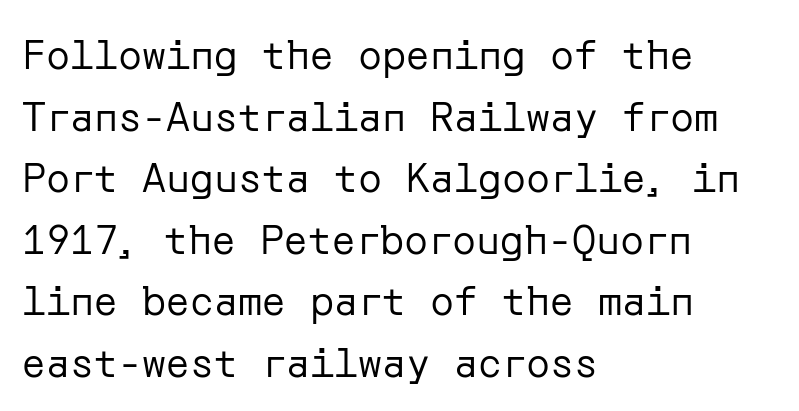
The image shows 40 px regular-weight sans-serif type, upright; set left-aligned, normal line spacing (1.54x), normal letter spacing, not underlined; low stroke contrast and a medium x-height.
